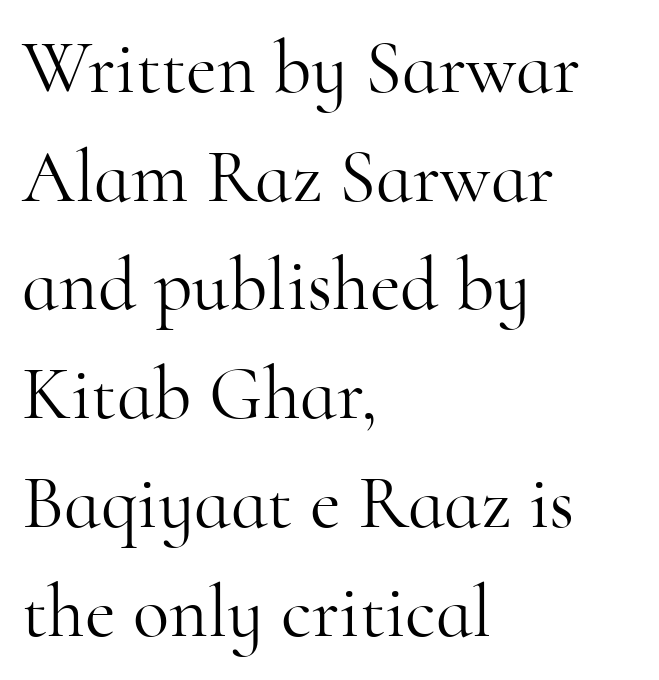
{"serif": "yes", "italic": "no", "bold": "no", "weight": "light", "width": "normal", "stroke_contrast": "high", "x_height": "small", "monospaced": "no", "underline": "no", "align": "left", "line_spacing": "normal", "line_spacing_ratio": 1.45, "letter_spacing": "normal", "letter_spacing_em": 0.0, "glyph_px": 75}
